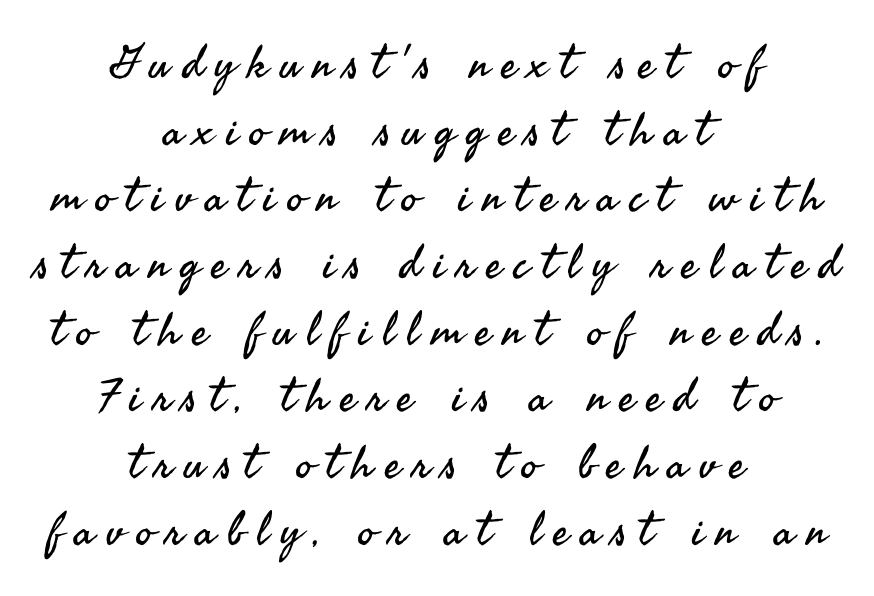
Q: Is the text bold? A: No.
Q: Is the text italic (slanted)? A: Yes.
Q: Is the typeface a serif or a sans-serif typeface? A: Sans-serif.
Q: Is the text underlined? A: No.
Q: How is the paragraph aligned? A: Centered.
Q: Is the spacing between letters normal or unusually wide? A: Unusually wide.
Q: Is the spacing between lines tight, normal or loose? A: Normal.
Q: Width (condensed, normal, or wide)? A: Normal.
Q: Stroke contrast? A: Medium.
Q: x-height? A: Small.
Q: Monospaced? A: No.
